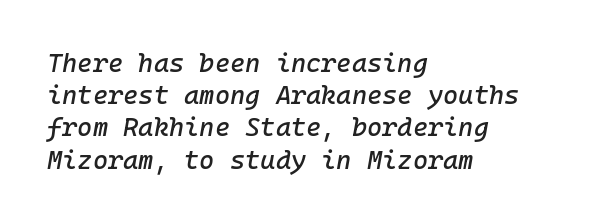
The gap between lines stays unmarked. Is the letter spacing exaggerated? No — it looks like the ordinary default. The passage shown leans; its letterforms are oblique. Typeset ragged right — the left edge is the straight one.
